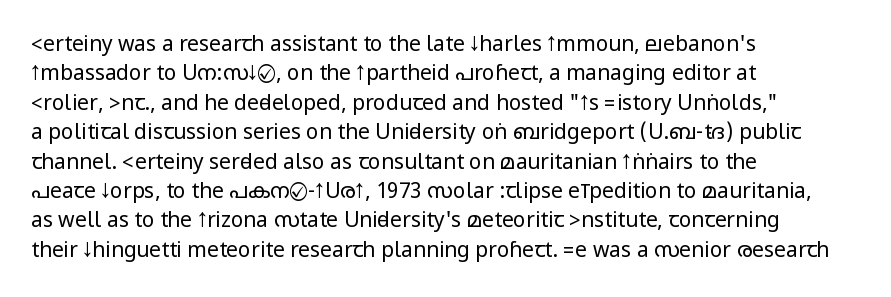
A clean baseline with only descenders dipping below it. If you drew a line through each stem, it would be perfectly vertical. Honestly, the row spacing looks completely unremarkable. Is this a heavy cut? Hardly; it is regular or lighter.
